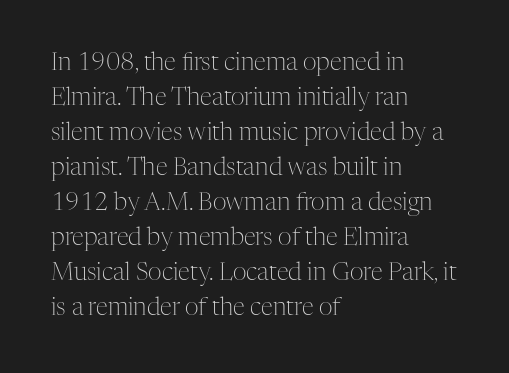
Q: Is the text bold? A: No.
Q: Is the text italic (slanted)? A: No, it is upright.
Q: Is the text underlined? A: No.
Q: How is the paragraph aligned? A: Left-aligned.
Q: Is the spacing between letters normal or unusually wide? A: Normal.
Q: Is the spacing between lines tight, normal or loose? A: Normal.
